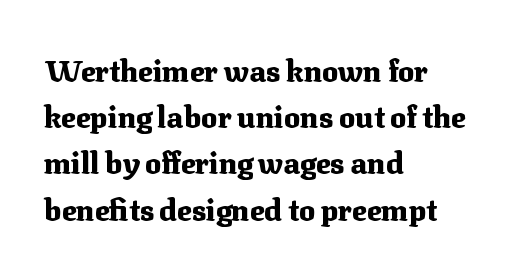
Q: Is the text bold? A: Yes.
Q: Is the text italic (slanted)? A: No, it is upright.
Q: Is the typeface a serif or a sans-serif typeface? A: Serif.
Q: Is the text underlined? A: No.
Q: How is the paragraph aligned? A: Left-aligned.
Q: Is the spacing between letters normal or unusually wide? A: Normal.
Q: Is the spacing between lines tight, normal or loose? A: Normal.
Q: Width (condensed, normal, or wide)? A: Normal.
Q: Stroke contrast? A: Medium.
Q: x-height? A: Medium.
Q: Monospaced? A: No.
